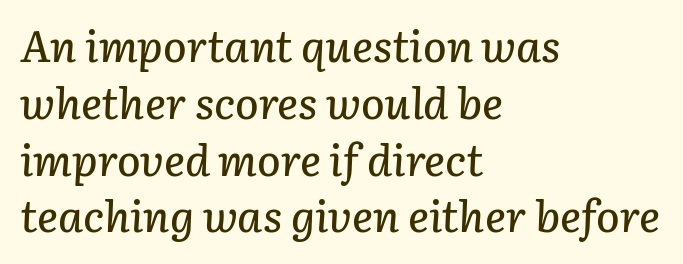
Q: Is the text italic (slanted)? A: Yes, it leans right by about 3 degrees.
Q: Is the text underlined? A: No.
Q: How is the paragraph aligned? A: Left-aligned.
Q: Is the spacing between letters normal or unusually wide? A: Normal.
Q: Is the spacing between lines tight, normal or loose? A: Normal.
Q: Width (condensed, normal, or wide)? A: Normal.
Q: Stroke contrast? A: Low.
Q: x-height? A: Medium.
Q: Monospaced? A: No.
